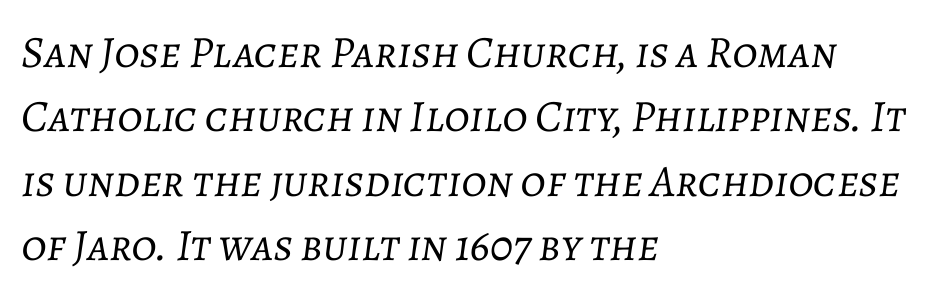
Q: Is the text bold? A: No.
Q: Is the text italic (slanted)? A: Yes, it leans right by about 7 degrees.
Q: Is the text underlined? A: No.
Q: How is the paragraph aligned? A: Left-aligned.
Q: Is the spacing between letters normal or unusually wide? A: Normal.
Q: Is the spacing between lines tight, normal or loose? A: Normal.
Q: Width (condensed, normal, or wide)? A: Normal.
Q: Stroke contrast? A: Low.
Q: x-height? A: Medium.
Q: Monospaced? A: No.
